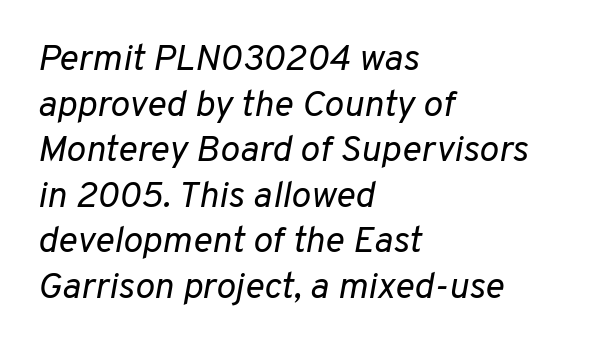
The image shows 37 px regular-weight type, italic (leaning right); set left-aligned, line spacing 1.23x, normal letter spacing, not underlined; low stroke contrast and a medium x-height.
